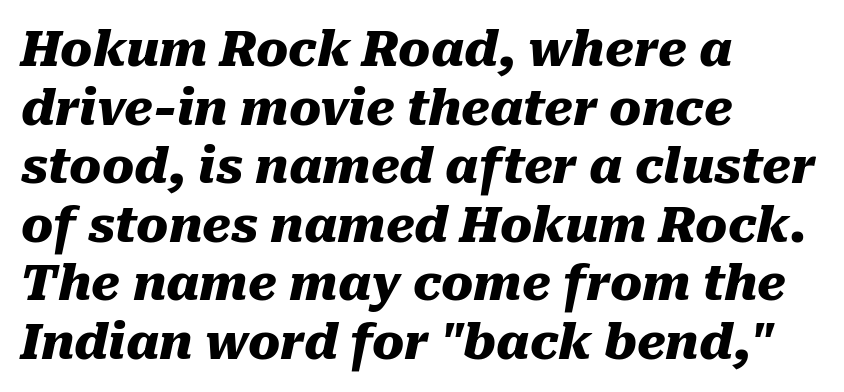
Q: Is the text bold? A: Yes.
Q: Is the text italic (slanted)? A: Yes, it leans right by about 10 degrees.
Q: Is the text underlined? A: No.
Q: How is the paragraph aligned? A: Left-aligned.
Q: Is the spacing between letters normal or unusually wide? A: Normal.
Q: Width (condensed, normal, or wide)? A: Normal.
Q: Stroke contrast? A: Medium.
Q: x-height? A: Medium.
Q: Monospaced? A: No.
